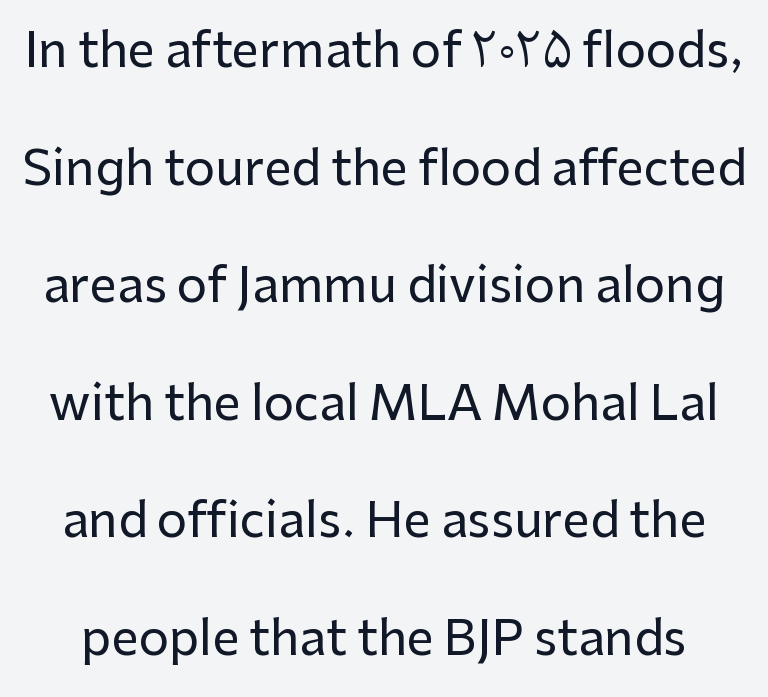
The passage shown is not underscored anywhere. These lines are rendered in a variable-pitch font. Check where the strokes stop: nothing finishes them off — pure sans. Each new line begins a long way beneath the previous one. Words appear dense and cohesive because spacing is normal.
